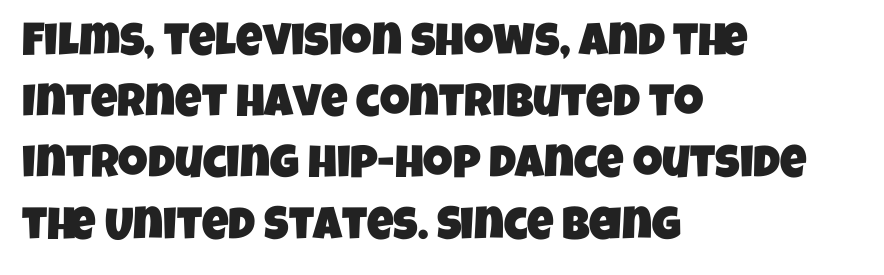
Letter spacing: default. Type style note: lacks serifs. Regular leading. The text block is weighted toward the left margin, trailing off unevenly rightward. The passage shown is typed in a proportional face where columns would drift.
